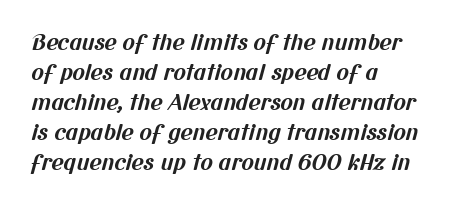
Q: Is the text bold? A: Yes.
Q: Is the text underlined? A: No.
Q: How is the paragraph aligned? A: Left-aligned.
Q: Is the spacing between letters normal or unusually wide? A: Normal.
Q: Is the spacing between lines tight, normal or loose? A: Normal.
